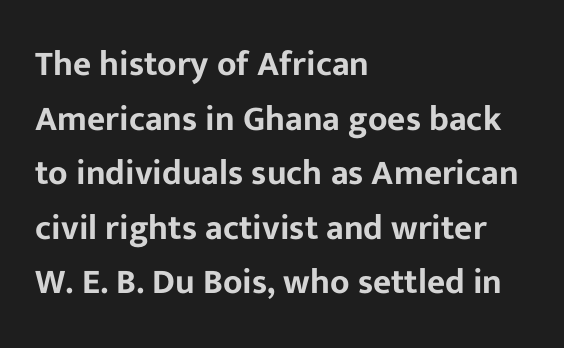
Q: Is the text italic (slanted)? A: No, it is upright.
Q: Is the typeface a serif or a sans-serif typeface? A: Sans-serif.
Q: Is the text underlined? A: No.
Q: How is the paragraph aligned? A: Left-aligned.
Q: Is the spacing between letters normal or unusually wide? A: Normal.
Q: Is the spacing between lines tight, normal or loose? A: Normal.
Q: Width (condensed, normal, or wide)? A: Normal.
Q: Stroke contrast? A: Low.
Q: x-height? A: Medium.
Q: Monospaced? A: No.
